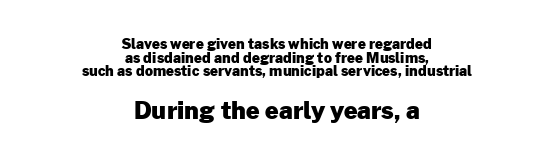
Italic? Not at all — the glyphs are vertical. Caption: upper text group reduced, lower text group enlarged. Plain, unruled lines of type. These lines are centered, leaving both edges ragged. A full-strength bold gives these letters their thick strokes.
